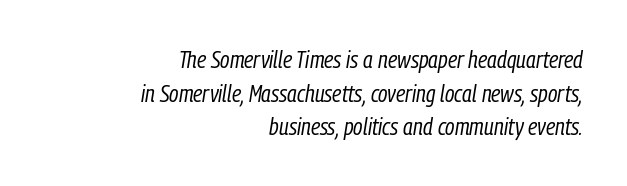
The image shows 24 px text type, italic (leaning right); set right-aligned, normal line spacing (1.4x), normal letter spacing, not underlined.
